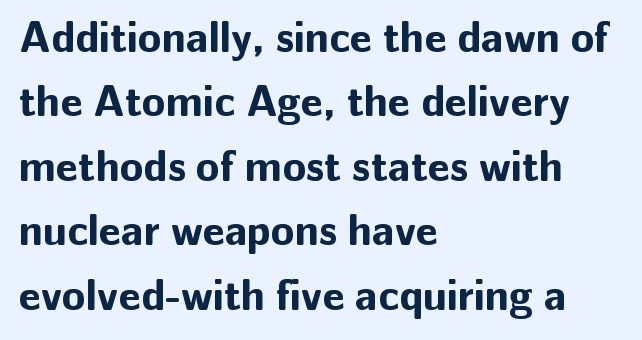
{"serif": "no", "italic": "no", "bold": "yes", "weight": "bold", "width": "normal", "stroke_contrast": "low", "x_height": "medium", "monospaced": "no", "underline": "no", "align": "left", "line_spacing": "normal", "line_spacing_ratio": 1.5, "letter_spacing": "normal", "letter_spacing_em": 0.0, "glyph_px": 43}
